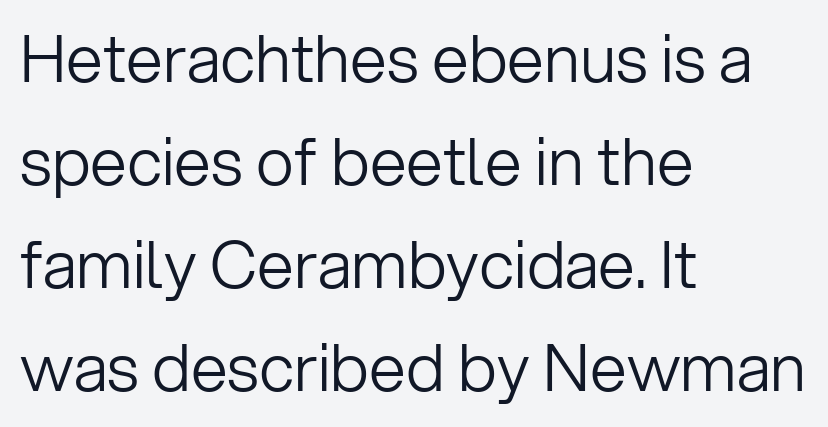
A roman cut, with each character standing at attention. Inter-character spacing is left at the font's built-in metrics. Type style note: lacks serifs. This block has exactly the height ordinary leading produces.
